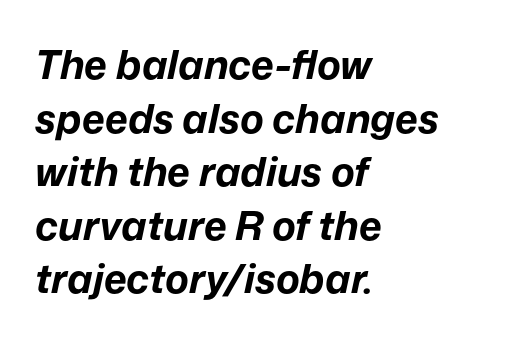
Q: Is the text bold? A: Yes.
Q: Is the text italic (slanted)? A: Yes, it leans right by about 12 degrees.
Q: Is the text underlined? A: No.
Q: How is the paragraph aligned? A: Left-aligned.
Q: Is the spacing between letters normal or unusually wide? A: Normal.
Q: Is the spacing between lines tight, normal or loose? A: Normal.
Q: Width (condensed, normal, or wide)? A: Normal.
Q: Stroke contrast? A: Low.
Q: x-height? A: Medium.
Q: Monospaced? A: No.
